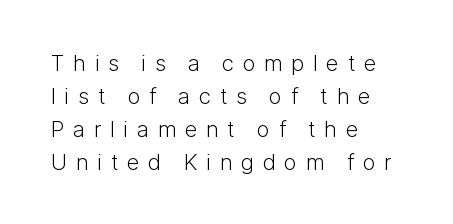
{"italic": "no", "bold": "no", "underline": "no", "align": "left", "line_spacing": "normal", "line_spacing_ratio": 1.5, "letter_spacing": "wide", "letter_spacing_em": 0.39, "glyph_px": 22}
